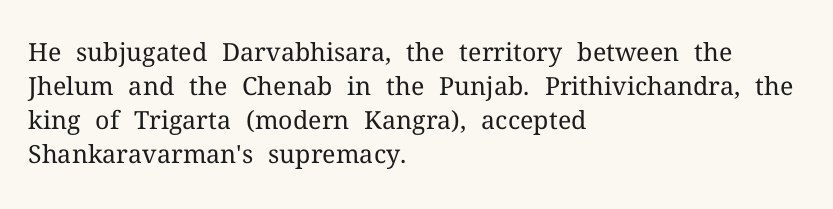
Q: Is the text bold? A: No.
Q: Is the text italic (slanted)? A: No, it is upright.
Q: Is the text underlined? A: No.
Q: How is the paragraph aligned? A: Left-aligned.
Q: Is the spacing between letters normal or unusually wide? A: Normal.
Q: Is the spacing between lines tight, normal or loose? A: Normal.
